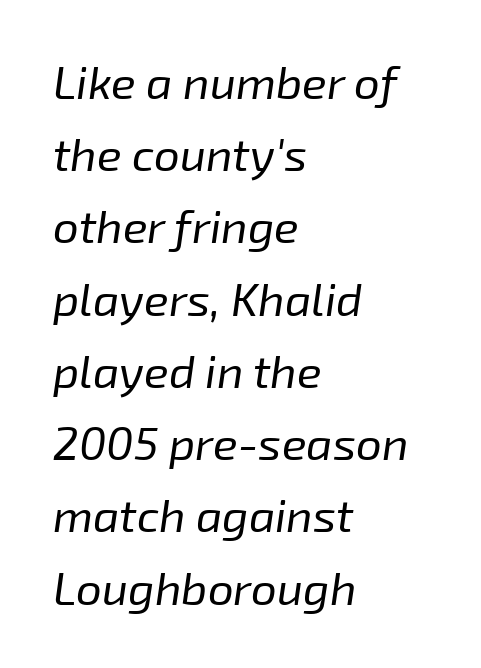
{"italic": "yes", "lean": "right", "slant_degrees": 8, "bold": "no", "weight": "regular", "width": "normal", "stroke_contrast": "low", "x_height": "medium", "monospaced": "no", "underline": "no", "align": "left", "line_spacing": "normal", "line_spacing_ratio": 1.57, "letter_spacing": "normal", "letter_spacing_em": 0.0, "glyph_px": 46}
